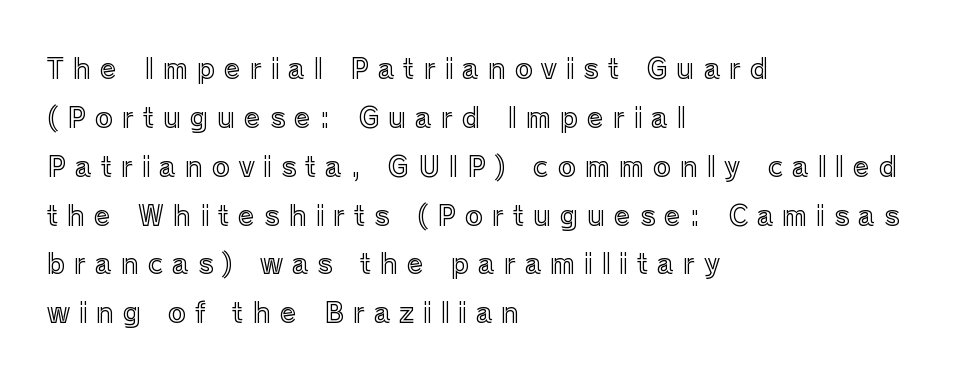
The passage shown has open, widely tracked lettering throughout. The letters stand upright; this is a roman face. The passage shown is not underscored anywhere. Notice how the passage keeps a crisp vertical edge on the left only.
